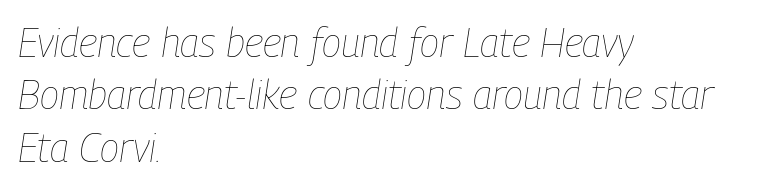
Q: Is the text bold? A: No.
Q: Is the text italic (slanted)? A: Yes, it leans right by about 9 degrees.
Q: Is the text underlined? A: No.
Q: How is the paragraph aligned? A: Left-aligned.
Q: Is the spacing between letters normal or unusually wide? A: Normal.
Q: Is the spacing between lines tight, normal or loose? A: Normal.
Q: Width (condensed, normal, or wide)? A: Condensed.
Q: Stroke contrast? A: Low.
Q: x-height? A: Medium.
Q: Monospaced? A: No.
